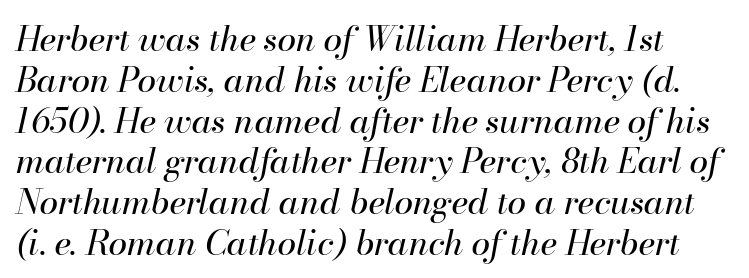
The passage shown is not underscored anywhere. Inter-character spacing is left at the font's built-in metrics. The font's italic variant was chosen for this text. No extra ink here — the face is not bold.
